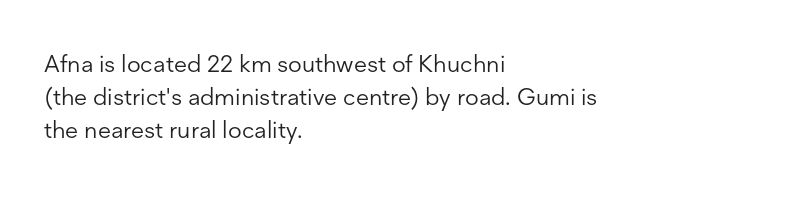
Horizontally, the lines are justified to the leading edge only. A roman cut, with each character standing at attention. The lines sit at an ordinary, default distance from one another. The font sits on the lighter half of the weight spectrum, regular included. Just letters on the line, the space beneath them empty. Standard letterfit; no display-style spreading of the glyphs.
